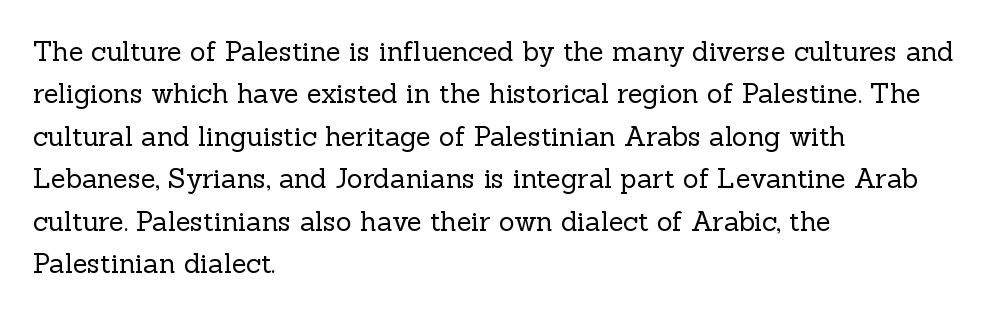
{"italic": "no", "bold": "no", "underline": "no", "align": "left", "line_spacing": "normal", "line_spacing_ratio": 1.57, "letter_spacing": "normal", "letter_spacing_em": 0.0, "glyph_px": 27}
